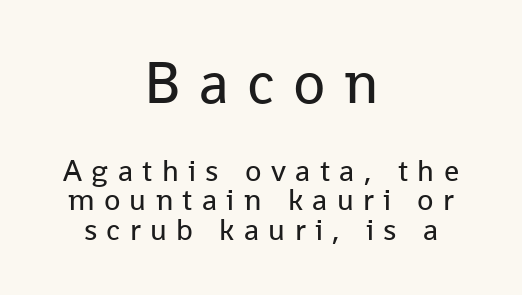
Q: Is the text bold? A: No.
Q: Is the text italic (slanted)? A: No, it is upright.
Q: Is the typeface a serif or a sans-serif typeface? A: Sans-serif.
Q: Is the text underlined? A: No.
Q: How is the paragraph aligned? A: Centered.
Q: Is the spacing between letters normal or unusually wide? A: Unusually wide.
Q: Is the spacing between lines tight, normal or loose? A: Tight.
Q: Which block of text is set in a larger size, the first (top) or the second (bottom)? A: The first (top) one.
Q: Width (condensed, normal, or wide)? A: Normal.
Q: Stroke contrast? A: Low.
Q: x-height? A: Medium.
Q: Monospaced? A: No.
